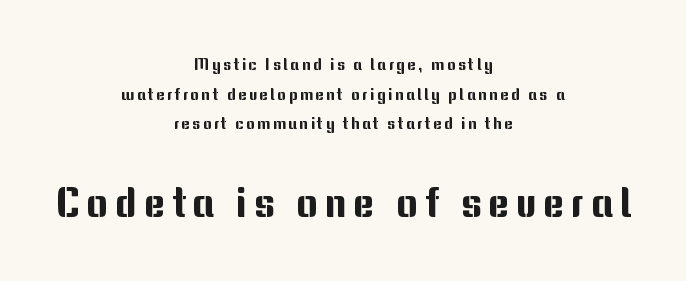
The passage is arranged like a title page — every line centered. The lower block of text is set noticeably larger than the block above it. Font category for this specimen: sans-serif. The rendering uses natural spacing where letterforms have individual widths. The foot of each line stays bare and open.
